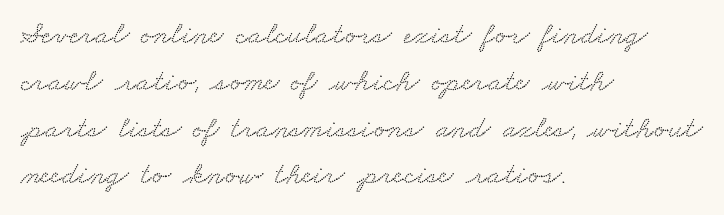
The image shows 31 px wide serif type; set left-aligned, normal line spacing (1.51x), normal letter spacing, not underlined; low stroke contrast and a small x-height.
